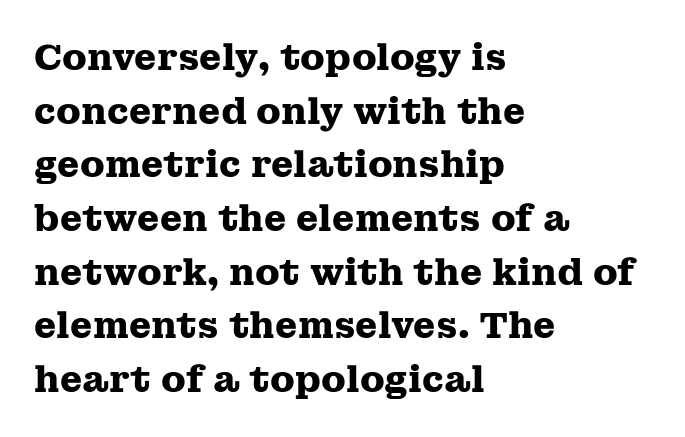
Every character sits straight up, as roman type does. The passage shown is not underscored anywhere. You could not count columns in this text — the font is proportionally spaced. These lines carry a lot of weight — the face is fully bold. Students, note that the glyphs here touch the page at normal intervals.
